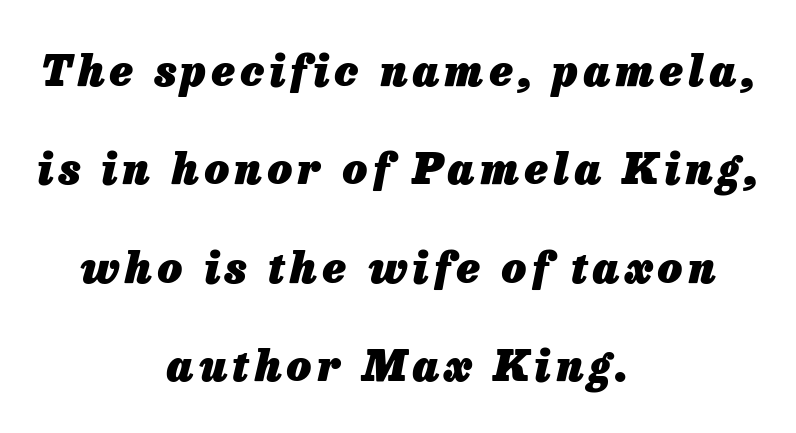
{"italic": "yes", "lean": "right", "slant_degrees": 13, "bold": "yes", "weight": "heavy", "width": "normal", "stroke_contrast": "low", "x_height": "medium", "monospaced": "no", "underline": "no", "align": "center", "line_spacing": "loose", "line_spacing_ratio": 2.29, "glyph_px": 43}
